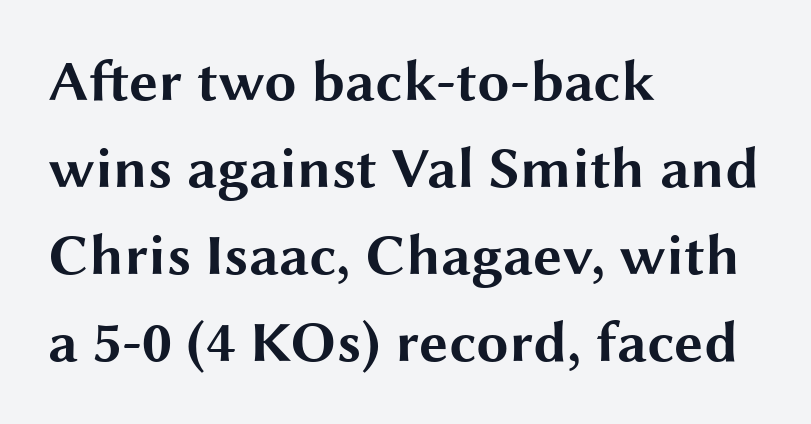
Only glyphs here, with clear space below each row. Spacing between characters is what you'd get straight out of the box. These lines are composed in type without serifs. Proportional: the letters do not fall into vertical columns. Compared with typical paragraphs, the rows here are spaced about the same. A dark, heavy texture on the line: the type is bold.
